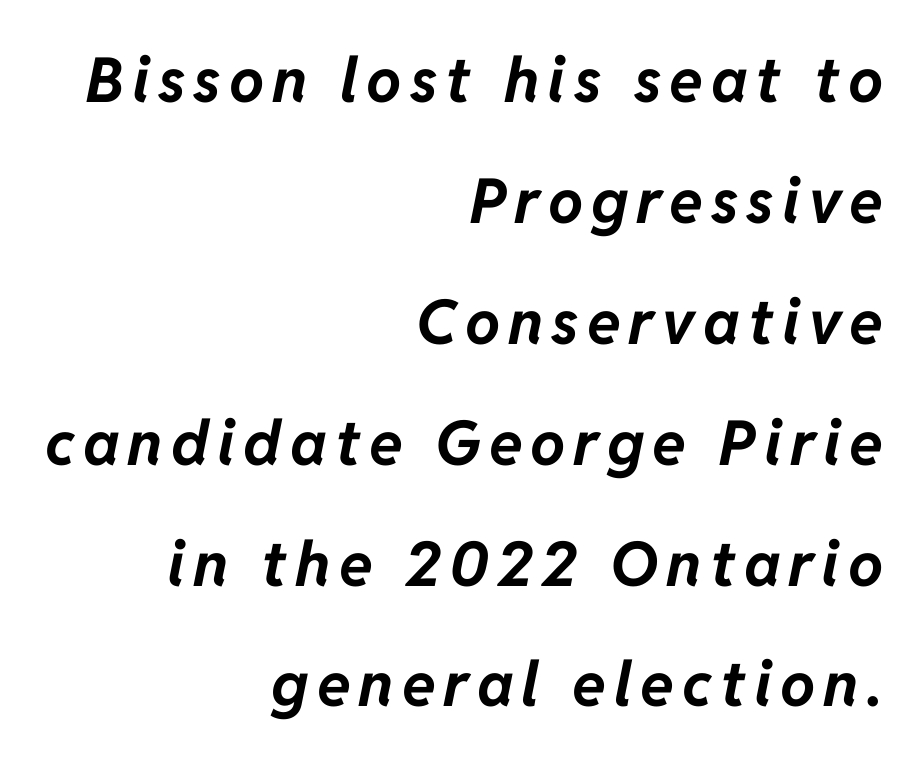
{"italic": "yes", "lean": "right", "slant_degrees": 11, "bold": "yes", "weight": "bold", "width": "normal", "stroke_contrast": "low", "x_height": "medium", "monospaced": "no", "underline": "no", "align": "right", "line_spacing": "loose", "line_spacing_ratio": 1.95, "glyph_px": 62}
